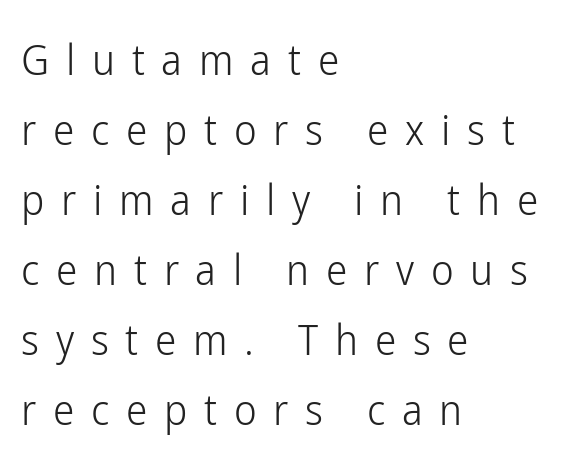
Q: Is the text bold? A: No.
Q: Is the text italic (slanted)? A: No, it is upright.
Q: Is the typeface a serif or a sans-serif typeface? A: Sans-serif.
Q: Is the text underlined? A: No.
Q: How is the paragraph aligned? A: Left-aligned.
Q: Is the spacing between letters normal or unusually wide? A: Unusually wide.
Q: Is the spacing between lines tight, normal or loose? A: Normal.
Q: Width (condensed, normal, or wide)? A: Condensed.
Q: Stroke contrast? A: Low.
Q: x-height? A: Medium.
Q: Monospaced? A: No.
